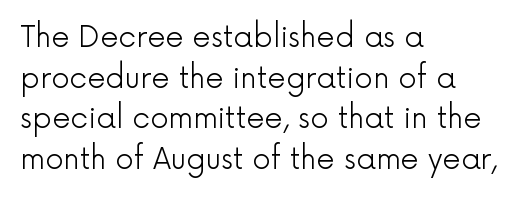
{"serif": "no", "italic": "no", "bold": "no", "weight": "light", "width": "normal", "x_height": "medium", "monospaced": "no", "underline": "no", "align": "left", "line_spacing": "normal", "line_spacing_ratio": 1.4, "letter_spacing": "normal", "letter_spacing_em": 0.0, "glyph_px": 29}
